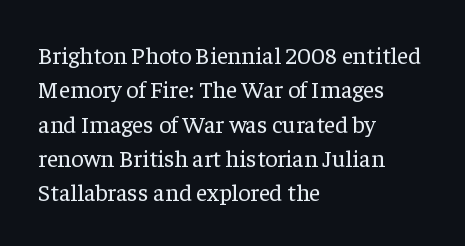
The image shows 24 px text type, upright; set left-aligned, normal line spacing (1.43x), normal letter spacing, not underlined.
